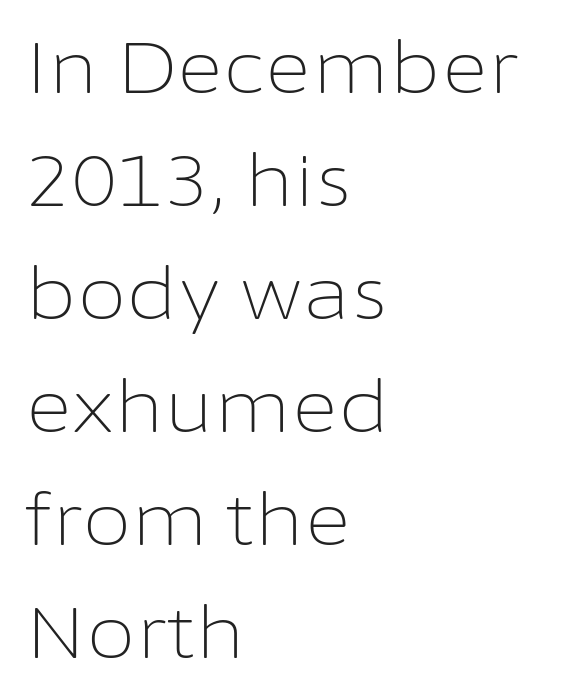
Q: Is the text bold? A: No.
Q: Is the text italic (slanted)? A: No, it is upright.
Q: Is the typeface a serif or a sans-serif typeface? A: Sans-serif.
Q: Is the text underlined? A: No.
Q: How is the paragraph aligned? A: Left-aligned.
Q: Is the spacing between letters normal or unusually wide? A: Normal.
Q: Is the spacing between lines tight, normal or loose? A: Normal.
Q: Width (condensed, normal, or wide)? A: Normal.
Q: Stroke contrast? A: Low.
Q: x-height? A: Medium.
Q: Monospaced? A: No.
